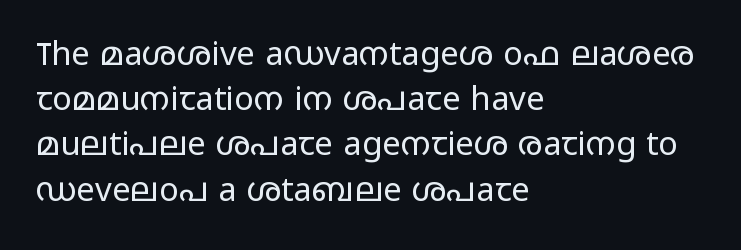
The image shows 33 px regular-weight, wide sans-serif type, upright; set left-aligned, normal line spacing (1.37x), normal letter spacing, not underlined; low stroke contrast and a medium x-height.
